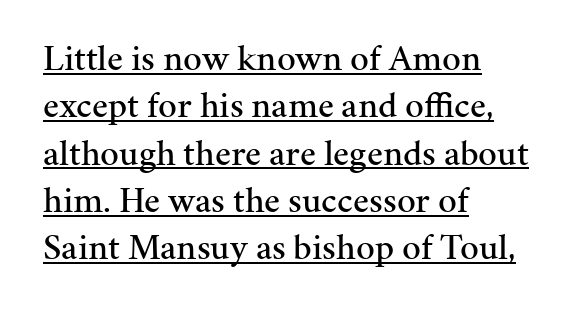
Q: Is the text italic (slanted)? A: No, it is upright.
Q: Is the typeface a serif or a sans-serif typeface? A: Serif.
Q: Is the text underlined? A: Yes.
Q: How is the paragraph aligned? A: Left-aligned.
Q: Is the spacing between letters normal or unusually wide? A: Normal.
Q: Is the spacing between lines tight, normal or loose? A: Normal.
Q: Width (condensed, normal, or wide)? A: Normal.
Q: Stroke contrast? A: Medium.
Q: x-height? A: Medium.
Q: Monospaced? A: No.
